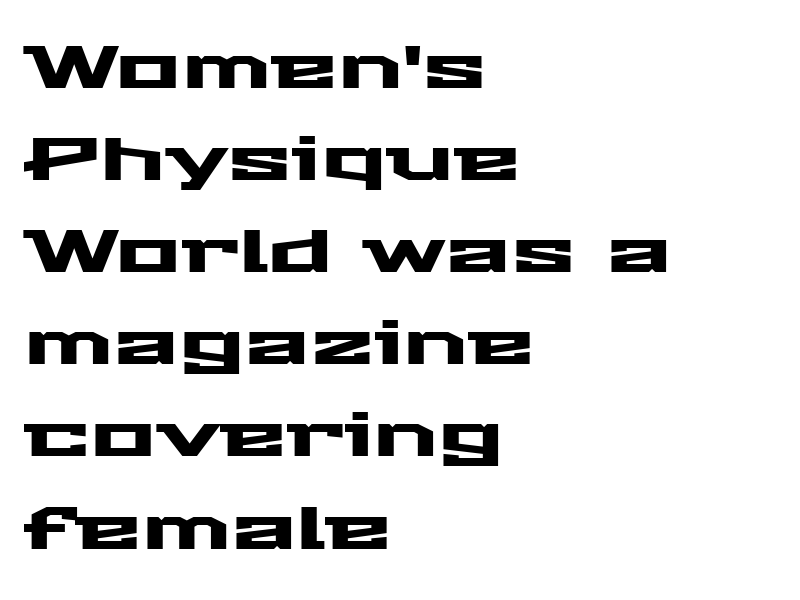
{"serif": "no", "italic": "no", "width": "wide", "stroke_contrast": "medium", "x_height": "medium", "monospaced": "no", "underline": "no", "align": "left", "line_spacing": "normal", "line_spacing_ratio": 1.51, "letter_spacing": "normal", "letter_spacing_em": 0.0, "glyph_px": 61}
